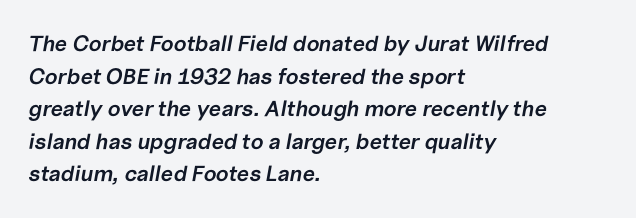
The image shows 22 px text type, italic (leaning right); set left-aligned, normal line spacing (1.48x), normal letter spacing, not underlined.
